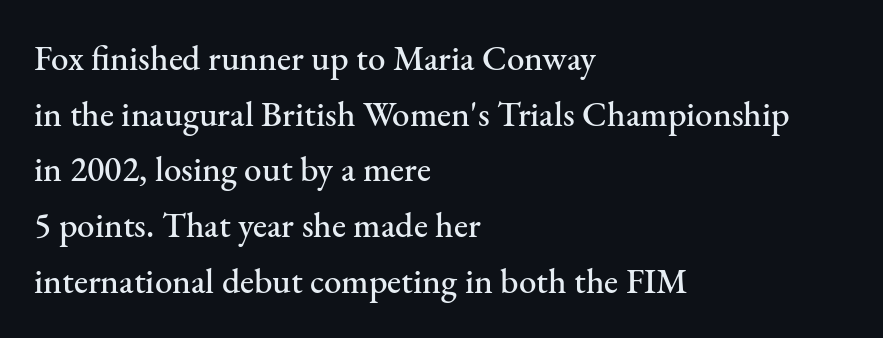
Q: Is the text italic (slanted)? A: No, it is upright.
Q: Is the typeface a serif or a sans-serif typeface? A: Serif.
Q: Is the text underlined? A: No.
Q: How is the paragraph aligned? A: Left-aligned.
Q: Is the spacing between letters normal or unusually wide? A: Normal.
Q: Is the spacing between lines tight, normal or loose? A: Normal.
Q: Width (condensed, normal, or wide)? A: Normal.
Q: Stroke contrast? A: Medium.
Q: x-height? A: Small.
Q: Monospaced? A: No.
